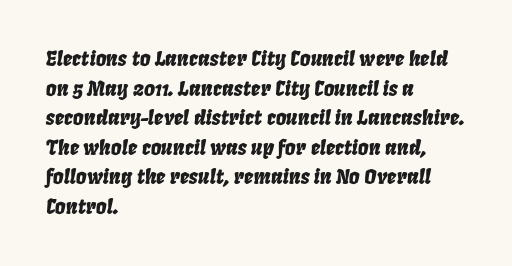
{"italic": "yes", "lean": "right", "slant_degrees": 8, "underline": "no", "align": "left", "line_spacing": "normal", "line_spacing_ratio": 1.41, "letter_spacing": "normal", "letter_spacing_em": 0.0, "glyph_px": 21}
